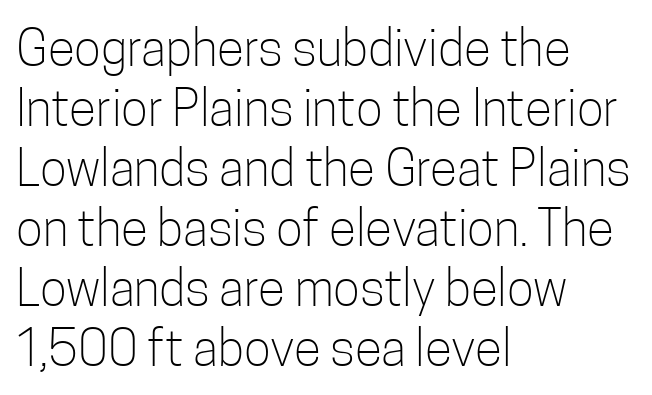
Every stem runs plumb, perpendicular to the baseline. Each letter's strokes conclude bluntly, with no projecting serifs. Compared with a centered layout, this one pins lines to the left instead. Compared with typical body copy, the letter spacing here is the same.
